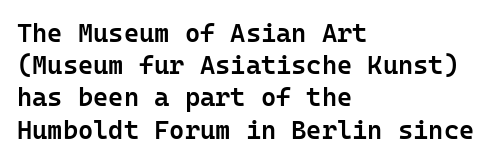
Italic? Not at all — the glyphs are vertical. The space beneath each line is pristine and unruled. Stems and bowls a touch heavier than normal — semibold. The paragraph shown leans on its left margin.
